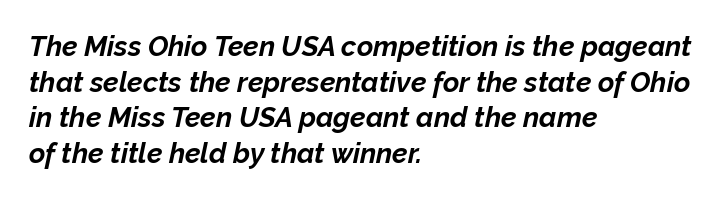
{"italic": "yes", "lean": "right", "slant_degrees": 12, "bold": "yes", "weight": "bold", "width": "normal", "stroke_contrast": "low", "x_height": "medium", "monospaced": "no", "underline": "no", "align": "left", "line_spacing": "normal", "line_spacing_ratio": 1.27, "letter_spacing": "normal", "letter_spacing_em": 0.0, "glyph_px": 28}
